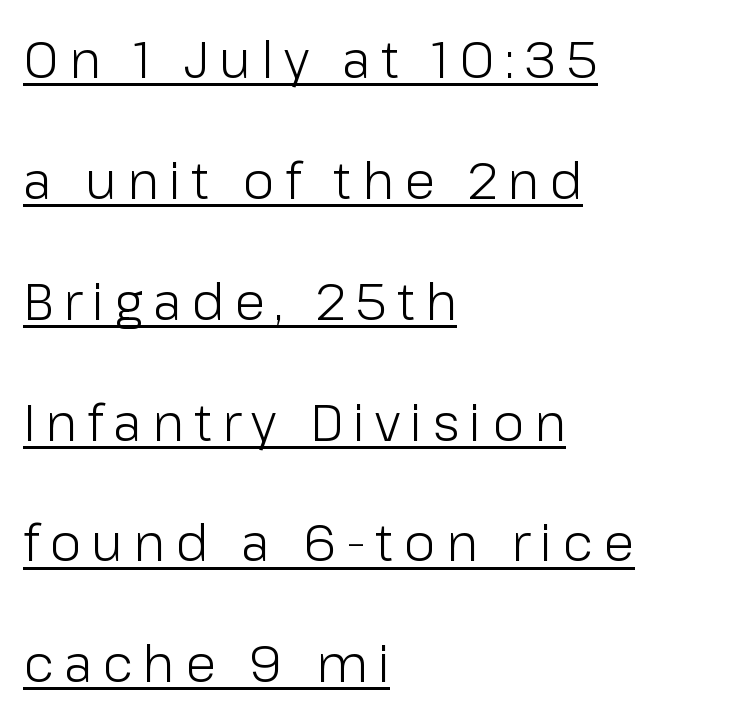
Q: Is the text bold? A: No.
Q: Is the text italic (slanted)? A: No, it is upright.
Q: Is the typeface a serif or a sans-serif typeface? A: Sans-serif.
Q: Is the text underlined? A: Yes.
Q: How is the paragraph aligned? A: Left-aligned.
Q: Is the spacing between letters normal or unusually wide? A: Unusually wide.
Q: Is the spacing between lines tight, normal or loose? A: Loose.
Q: Width (condensed, normal, or wide)? A: Normal.
Q: Stroke contrast? A: Low.
Q: x-height? A: Medium.
Q: Monospaced? A: No.
